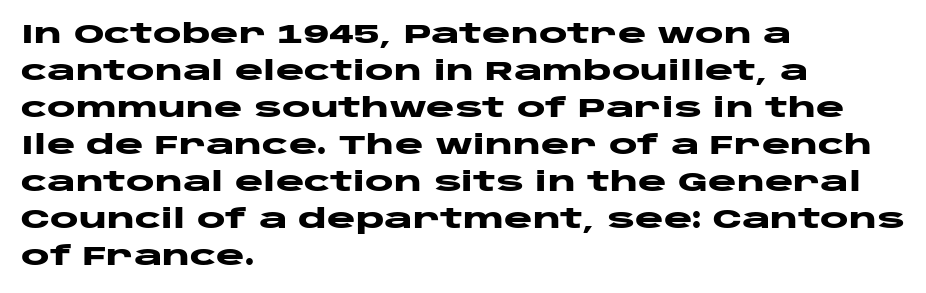
{"italic": "no", "bold": "yes", "underline": "no", "align": "left", "line_spacing": "normal", "line_spacing_ratio": 1.37, "letter_spacing": "normal", "letter_spacing_em": 0.0, "glyph_px": 27}
